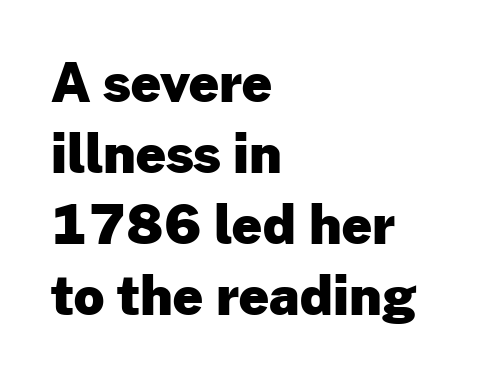
{"serif": "no", "italic": "no", "bold": "yes", "weight": "heavy", "width": "normal", "stroke_contrast": "low", "x_height": "medium", "monospaced": "no", "underline": "no", "align": "left", "line_spacing": "normal", "line_spacing_ratio": 1.34, "letter_spacing": "normal", "letter_spacing_em": 0.0, "glyph_px": 53}
